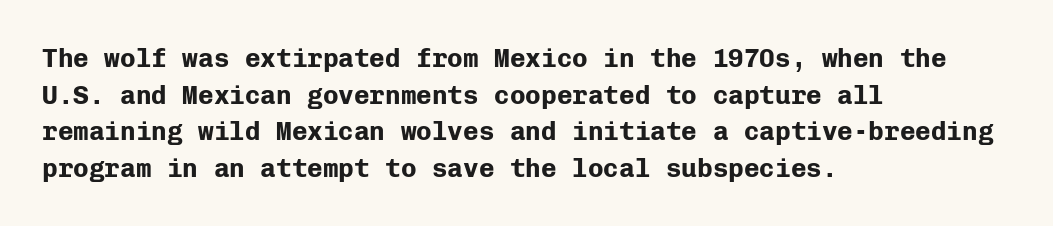
{"italic": "no", "bold": "yes", "underline": "no", "align": "left", "line_spacing": "normal", "line_spacing_ratio": 1.41, "letter_spacing": "normal", "letter_spacing_em": 0.0, "glyph_px": 26}
